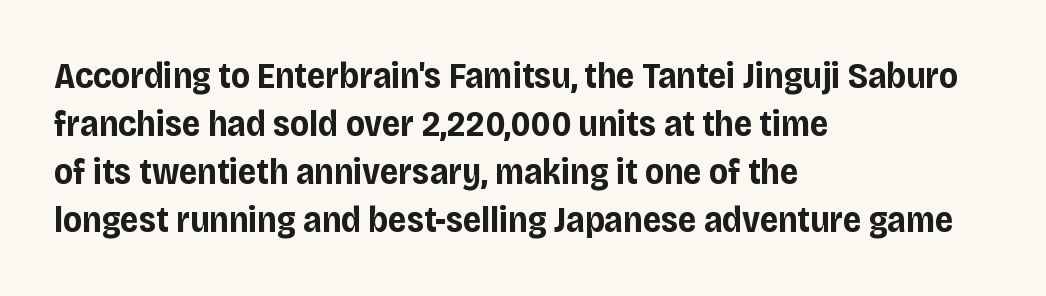
{"serif": "no", "italic": "no", "bold": "yes", "weight": "bold", "width": "normal", "stroke_contrast": "low", "x_height": "large", "monospaced": "no", "underline": "no", "align": "left", "line_spacing": "normal", "line_spacing_ratio": 1.33, "letter_spacing": "normal", "letter_spacing_em": 0.0, "glyph_px": 36}
